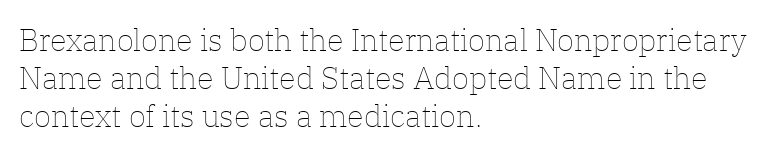
{"italic": "no", "bold": "no", "weight": "thin", "width": "normal", "stroke_contrast": "low", "x_height": "medium", "monospaced": "no", "underline": "no", "align": "left", "line_spacing_ratio": 1.23, "letter_spacing": "normal", "letter_spacing_em": 0.0, "glyph_px": 31}
